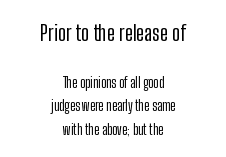
{"italic": "no", "underline": "no", "align": "center", "line_spacing": "normal", "line_spacing_ratio": 1.68, "letter_spacing": "normal", "letter_spacing_em": 0.0, "larger_block": "first", "size_ratio": 1.57, "glyph_px": 22}
